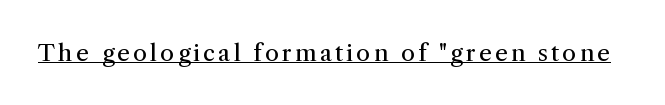
Q: Is the text bold? A: No.
Q: Is the text italic (slanted)? A: No, it is upright.
Q: Is the text underlined? A: Yes.
